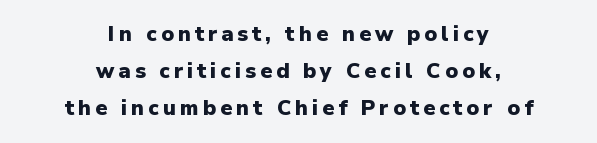
Q: Is the text bold? A: Yes.
Q: Is the text italic (slanted)? A: No, it is upright.
Q: Is the text underlined? A: No.
Q: How is the paragraph aligned? A: Centered.
